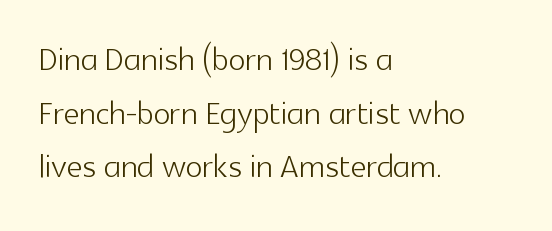
The passage shown is typeset with a sans-serif family. Do the characters align in a grid? No, the font is proportional. Is the letter spacing exaggerated? No — it looks like the ordinary default. The ragged edge is on the right, which tells us the setting is flush left. A light-to-regular cut is what we see here. Glance below the letters and you will spot only blank space.
